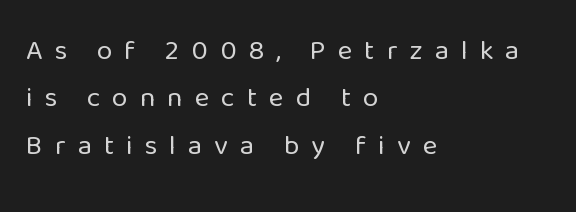
Q: Is the text bold? A: No.
Q: Is the text italic (slanted)? A: No, it is upright.
Q: Is the typeface a serif or a sans-serif typeface? A: Sans-serif.
Q: Is the text underlined? A: No.
Q: How is the paragraph aligned? A: Left-aligned.
Q: Is the spacing between letters normal or unusually wide? A: Unusually wide.
Q: Is the spacing between lines tight, normal or loose? A: Normal.
Q: Width (condensed, normal, or wide)? A: Normal.
Q: Stroke contrast? A: Low.
Q: x-height? A: Medium.
Q: Monospaced? A: No.
